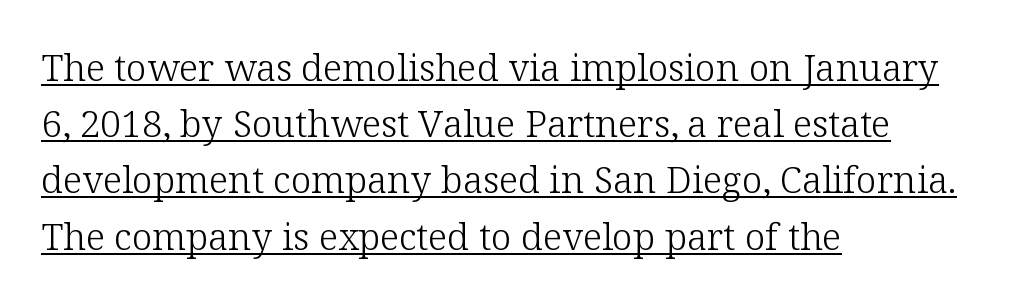
The image shows 37 px light serif type, upright; set left-aligned, normal line spacing (1.52x), normal letter spacing, underlined; low stroke contrast and a medium x-height.
